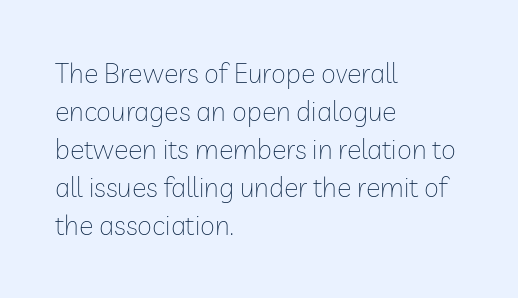
The image shows 27 px text type, upright; set left-aligned, normal line spacing (1.41x), normal letter spacing, not underlined.
